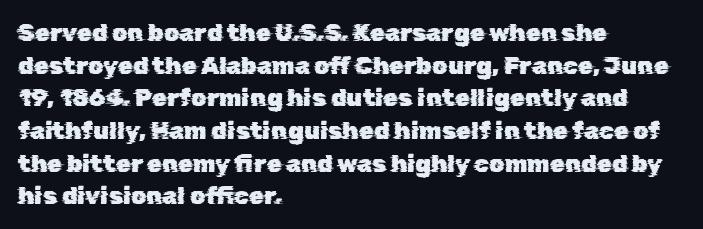
{"underline": "no", "align": "left", "line_spacing": "normal", "line_spacing_ratio": 1.36, "letter_spacing": "normal", "letter_spacing_em": 0.0, "glyph_px": 24}
